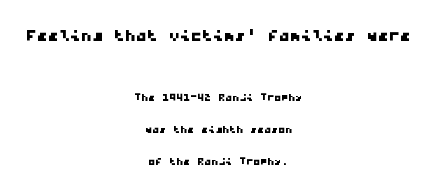
Summary of vertical rhythm: relaxed, with wide interline spacing. Between one letter and the next there's only the usual sliver of space. Bigger letters appear in the top chunk; the bottom chunk is reduced. The passage shown is not underscored anywhere. The setting favours the middle, as headings and verse often do.
